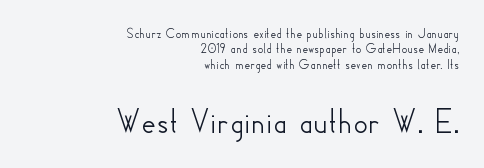
The image shows 36 px sans-serif type, upright; set right-aligned, tight line spacing (1.09x), normal letter spacing, not underlined; the second (bottom) block is 2.57x larger; low stroke contrast and a small x-height.
